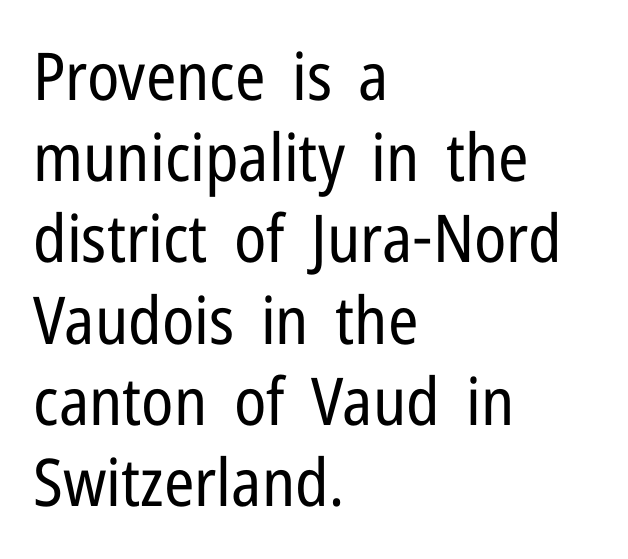
The image shows 66 px regular-weight, condensed sans-serif type, upright; set left-aligned, line spacing 1.23x, normal letter spacing, not underlined; low stroke contrast and a medium x-height.
